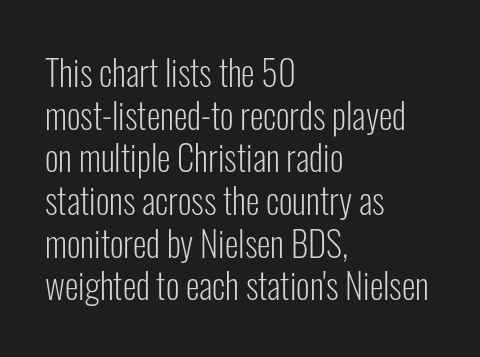
Q: Is the text bold? A: No.
Q: Is the text italic (slanted)? A: No, it is upright.
Q: Is the typeface a serif or a sans-serif typeface? A: Sans-serif.
Q: Is the text underlined? A: No.
Q: How is the paragraph aligned? A: Left-aligned.
Q: Is the spacing between letters normal or unusually wide? A: Normal.
Q: Width (condensed, normal, or wide)? A: Condensed.
Q: Stroke contrast? A: Low.
Q: x-height? A: Medium.
Q: Monospaced? A: No.
